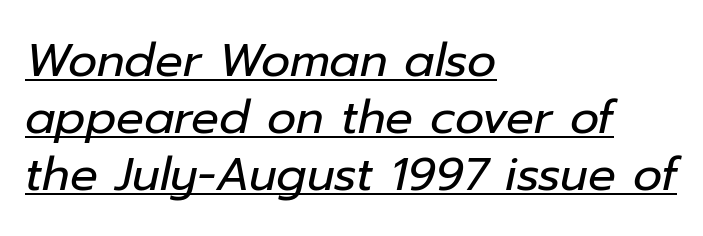
The rendering uses natural spacing where letterforms have individual widths. Italic: yes, the glyphs are oblique. Glyph-to-glyph distance matches everyday printed text. Letters have the restrained weight of plain body copy at most.
